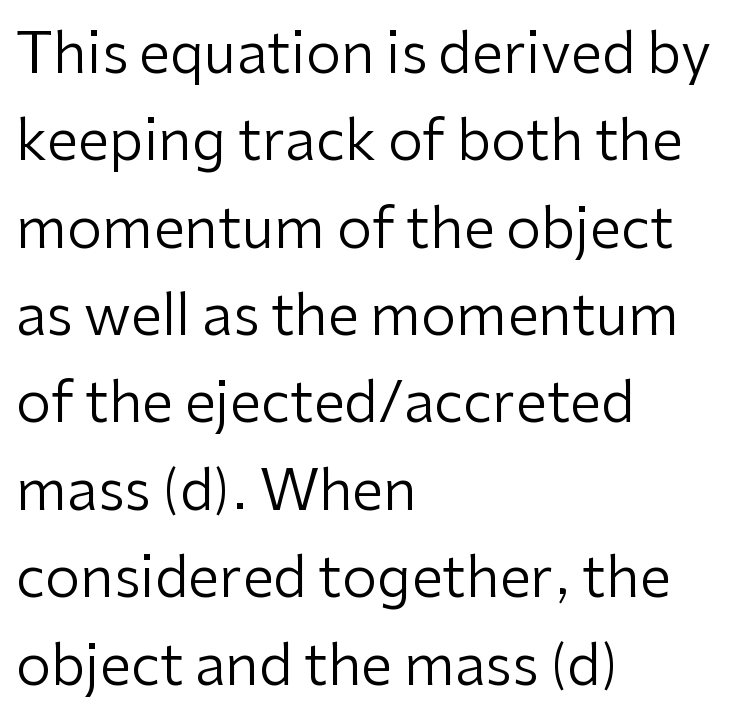
The image shows 56 px regular-weight sans-serif type, upright; set left-aligned, normal line spacing (1.56x), normal letter spacing, not underlined; low stroke contrast and a medium x-height.
